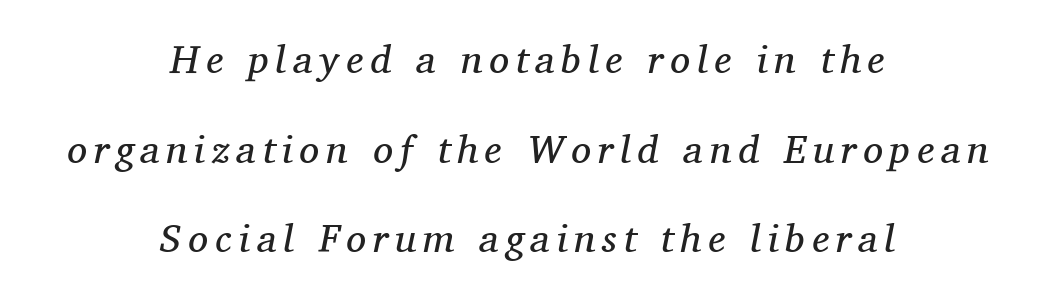
The whole block is typeset with a tilt. The rendering uses natural spacing where letterforms have individual widths. Stems here are at most as thick as an everyday book face. Reading down the block, each line starts at a different indent, mirrored at its end. The area under the type is left untouched. The line-height multiplier appears high, well above default.
